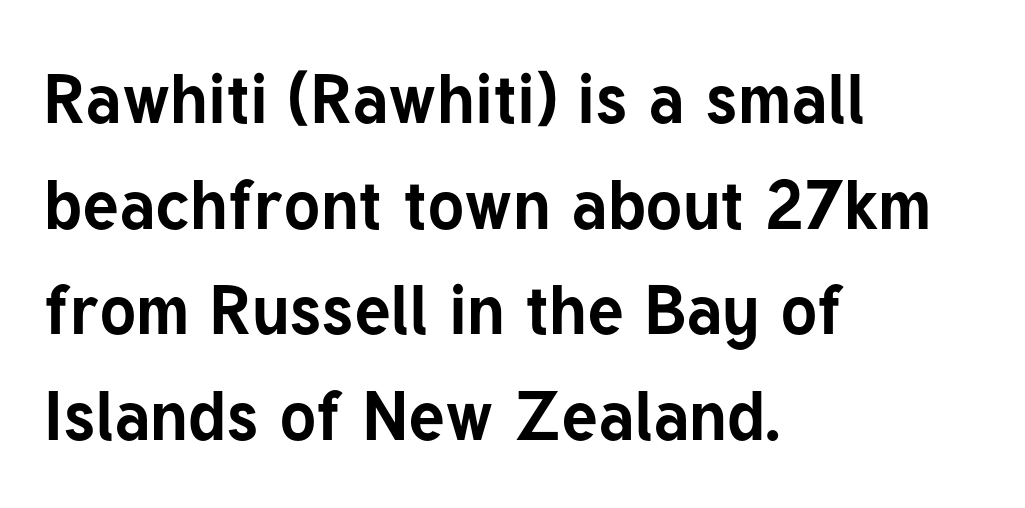
The image shows 69 px bold sans-serif type, upright; set left-aligned, normal line spacing (1.53x), normal letter spacing, not underlined; low stroke contrast and a medium x-height.
